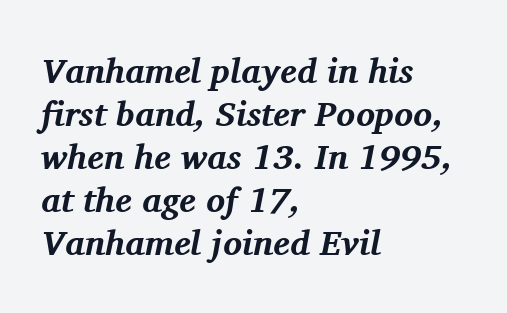
The face used here has the dense, thick strokes of a bold. These lines keep a tight, regular rhythm from letter to letter. The strip under each line holds only bare page. Leftover space on each line is placed entirely after the last word. Note the varied advance widths — an 'i' is clearly narrower than an 'm'. The letters carry serifs — small finishing strokes at the ends of their stems.
